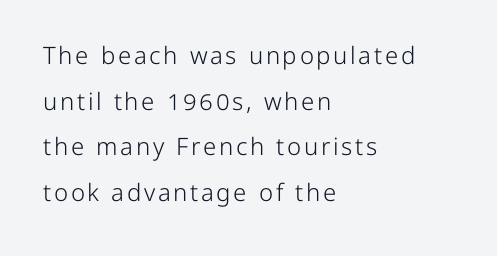
Letters have the restrained weight of plain body copy at most. The gap between lines stays unmarked. This rendering uses left alignment, leaving the right contour irregular. How would I describe the line gaps? Wide and relaxed. Every stem runs plumb, perpendicular to the baseline.
